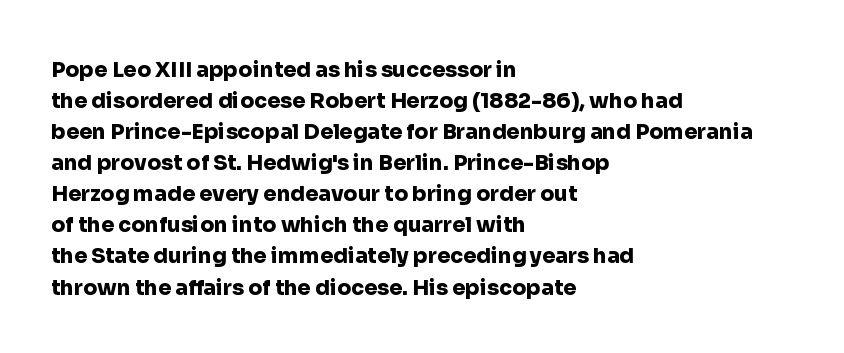
These lines keep a tight, regular rhythm from letter to letter. The typesetting leans heavy: a genuine bold. Line beginnings align vertically; line endings do not. If you drew a line through each stem, it would be perfectly vertical. Letters rest on an invisible, unmarked baseline.
